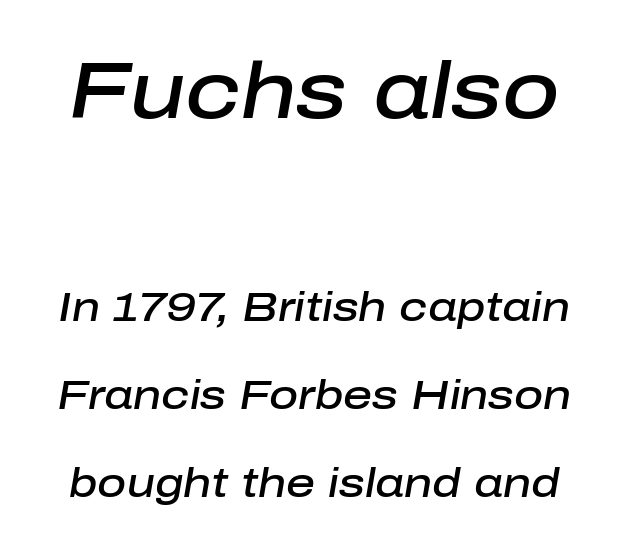
Q: Is the text bold? A: Semi-bold.
Q: Is the text italic (slanted)? A: Yes, it leans right by about 10 degrees.
Q: Is the text underlined? A: No.
Q: Is the spacing between letters normal or unusually wide? A: Normal.
Q: Is the spacing between lines tight, normal or loose? A: Loose.
Q: Which block of text is set in a larger size, the first (top) or the second (bottom)? A: The first (top) one.
Q: Width (condensed, normal, or wide)? A: Normal.
Q: Stroke contrast? A: Low.
Q: x-height? A: Medium.
Q: Monospaced? A: No.
